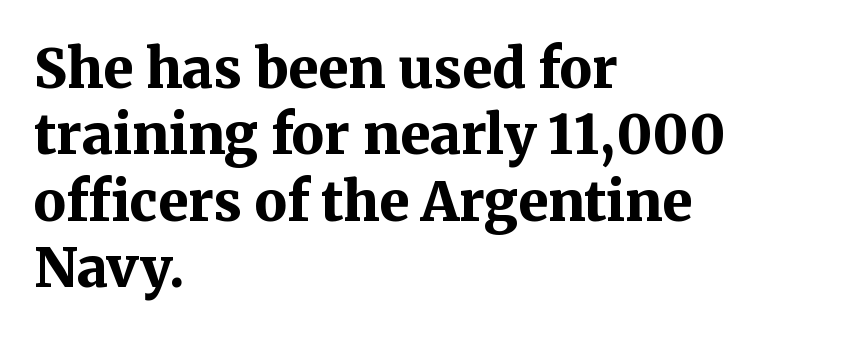
The image shows 54 px bold serif type, upright; set left-aligned, line spacing 1.23x, normal letter spacing, not underlined; medium stroke contrast and a medium x-height.
